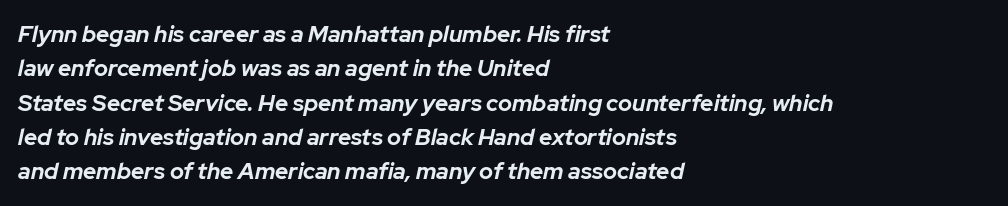
The text carries the slant typical of an italic or oblique font. Pretty heavy lettering here — definitely bold. Students, note that the glyphs here touch the page at normal intervals. The typesetter chose a ragged-right arrangement here. Each new line begins a customary step beneath the previous one. Decoration check: the copy has no underline.
